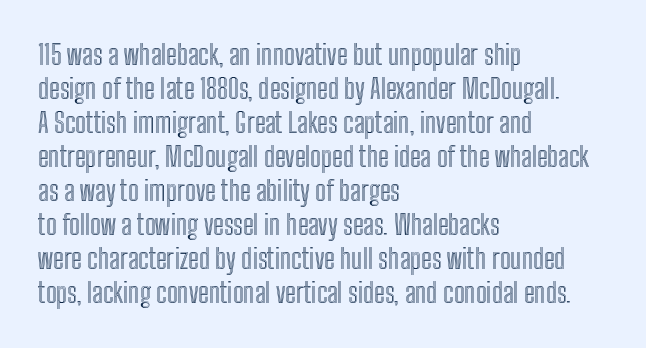
Q: Is the text italic (slanted)? A: No, it is upright.
Q: Is the text underlined? A: No.
Q: How is the paragraph aligned? A: Left-aligned.
Q: Is the spacing between letters normal or unusually wide? A: Normal.
Q: Is the spacing between lines tight, normal or loose? A: Normal.
